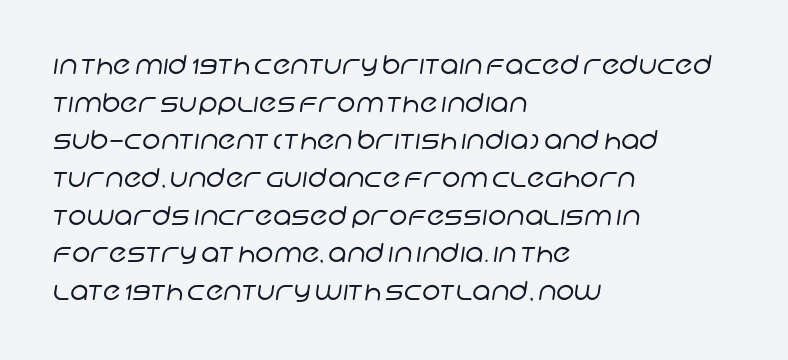
The image shows 26 px text type; set left-aligned, normal line spacing (1.45x), normal letter spacing, not underlined.
